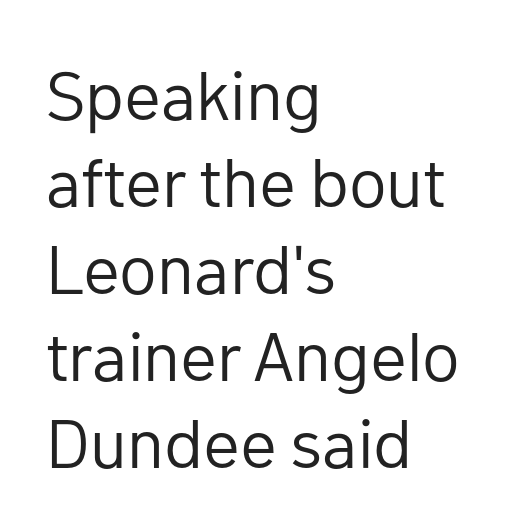
The image shows 69 px regular-weight sans-serif type, upright; set left-aligned, normal line spacing (1.26x), normal letter spacing, not underlined; low stroke contrast and a medium x-height.
